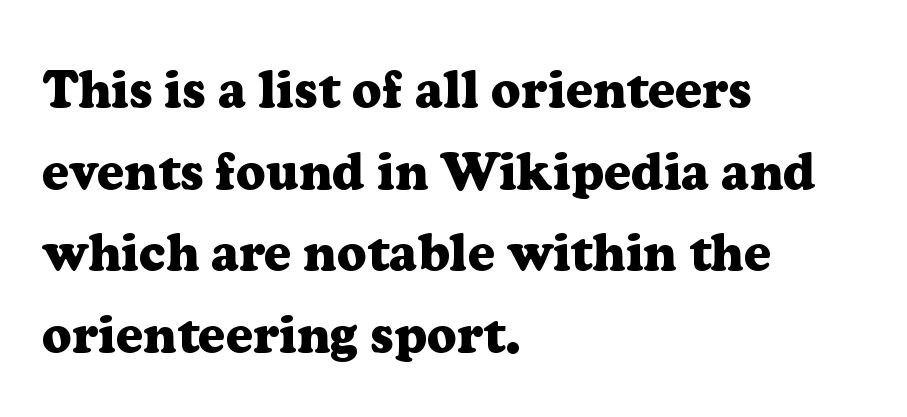
Q: Is the text bold? A: Yes.
Q: Is the text italic (slanted)? A: No, it is upright.
Q: Is the typeface a serif or a sans-serif typeface? A: Serif.
Q: Is the text underlined? A: No.
Q: How is the paragraph aligned? A: Left-aligned.
Q: Is the spacing between letters normal or unusually wide? A: Normal.
Q: Is the spacing between lines tight, normal or loose? A: Normal.
Q: Width (condensed, normal, or wide)? A: Normal.
Q: Stroke contrast? A: Low.
Q: x-height? A: Medium.
Q: Monospaced? A: No.
